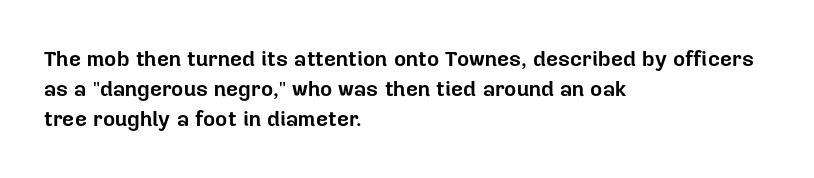
Q: Is the text bold? A: Yes.
Q: Is the text italic (slanted)? A: No, it is upright.
Q: Is the text underlined? A: No.
Q: How is the paragraph aligned? A: Left-aligned.
Q: Is the spacing between letters normal or unusually wide? A: Normal.
Q: Is the spacing between lines tight, normal or loose? A: Normal.
